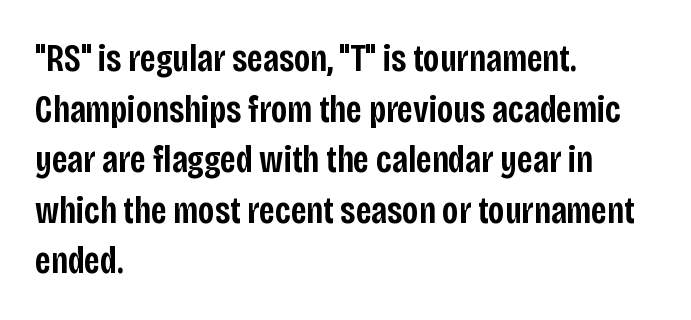
The image shows 38 px semibold, condensed sans-serif type, upright; set left-aligned, normal line spacing (1.33x), normal letter spacing, not underlined; low stroke contrast and a large x-height.
